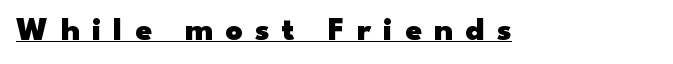
The image shows 33 px heavy, wide sans-serif type, upright; set unusually wide letter spacing (+0.37 em), underlined; low stroke contrast and a small x-height.
